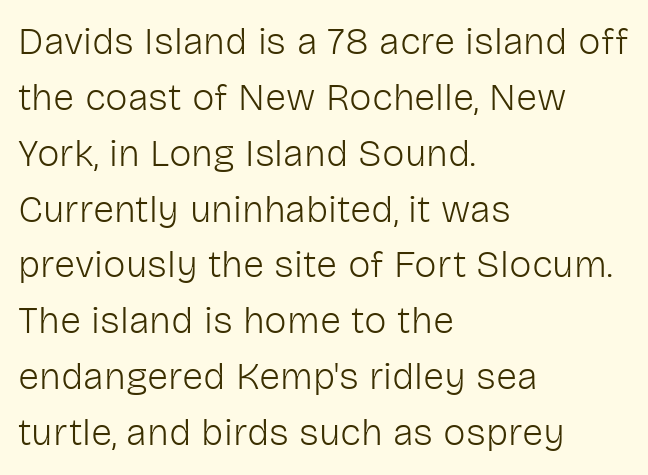
The image shows 38 px light sans-serif type, upright; set left-aligned, normal line spacing (1.47x), normal letter spacing, not underlined; low stroke contrast and a medium x-height.
